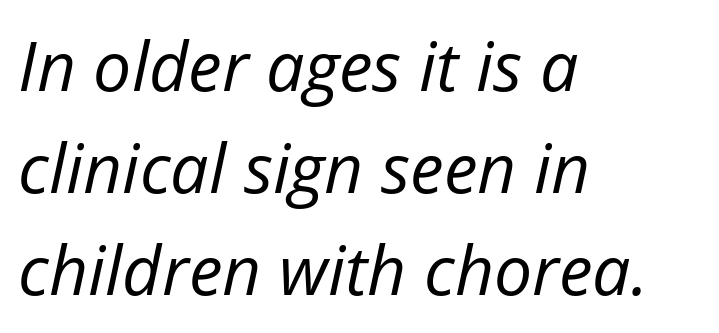
The image shows 68 px regular-weight type, italic (leaning right); set left-aligned, normal line spacing (1.5x), normal letter spacing, not underlined; low stroke contrast and a medium x-height.
